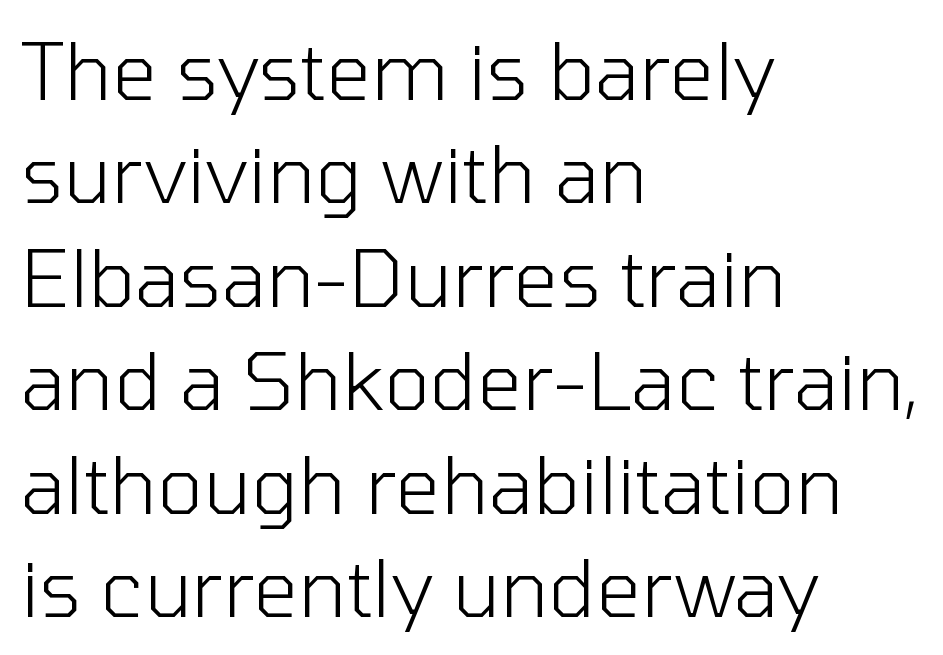
Q: Is the text bold? A: No.
Q: Is the text italic (slanted)? A: No, it is upright.
Q: Is the typeface a serif or a sans-serif typeface? A: Sans-serif.
Q: Is the text underlined? A: No.
Q: How is the paragraph aligned? A: Left-aligned.
Q: Is the spacing between letters normal or unusually wide? A: Normal.
Q: Is the spacing between lines tight, normal or loose? A: Normal.
Q: Width (condensed, normal, or wide)? A: Normal.
Q: Stroke contrast? A: Low.
Q: x-height? A: Medium.
Q: Monospaced? A: No.
